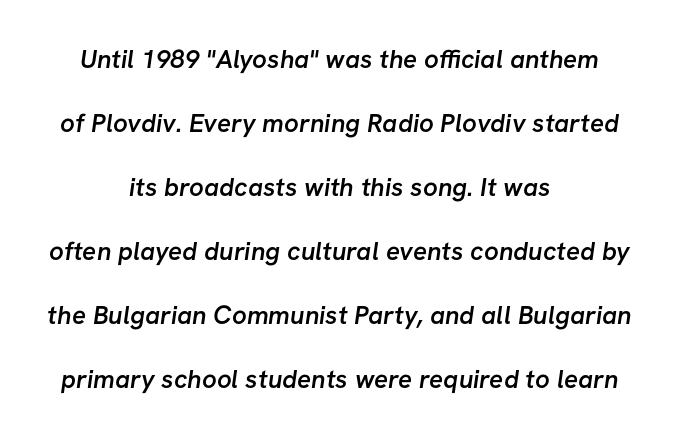
{"bold": "semi", "underline": "no", "align": "center", "line_spacing": "loose", "line_spacing_ratio": 2.46, "letter_spacing": "normal", "letter_spacing_em": 0.0, "glyph_px": 26}
